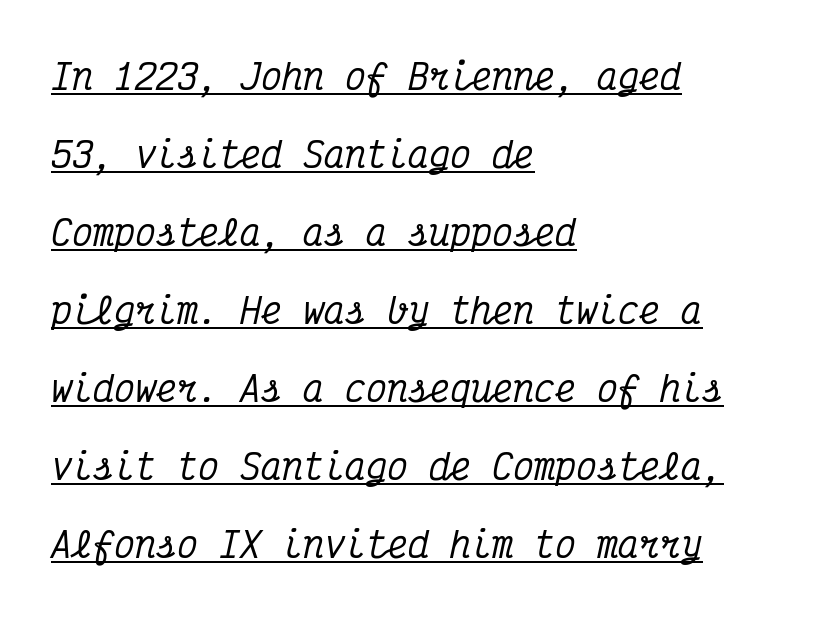
{"serif": "yes", "italic": "yes", "lean": "right", "slant_degrees": 12, "width": "condensed", "stroke_contrast": "medium", "x_height": "medium", "monospaced": "yes", "underline": "yes", "align": "left", "line_spacing": "loose", "line_spacing_ratio": 2.23, "letter_spacing": "normal", "letter_spacing_em": 0.0, "glyph_px": 35}
